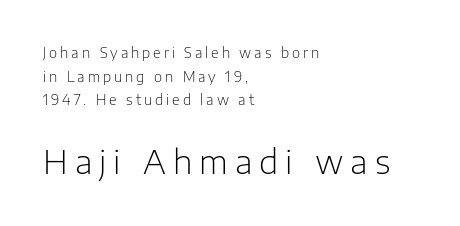
The image shows 33 px light sans-serif type, upright; set left-aligned, normal line spacing (1.69x), unusually wide letter spacing (+0.21 em), not underlined; the second (bottom) block is 2.36x larger; low stroke contrast and a medium x-height.
